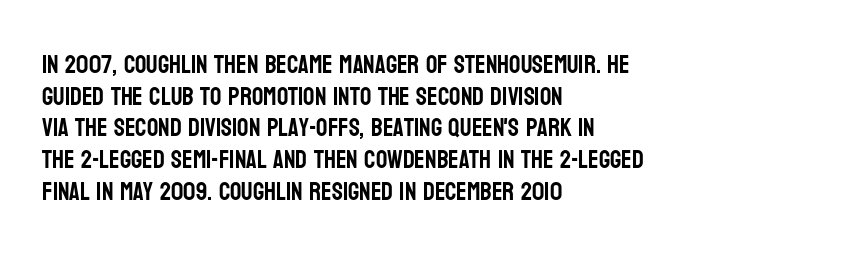
{"italic": "no", "underline": "no", "align": "left", "line_spacing": "normal", "line_spacing_ratio": 1.27, "letter_spacing": "normal", "letter_spacing_em": 0.0, "glyph_px": 25}
